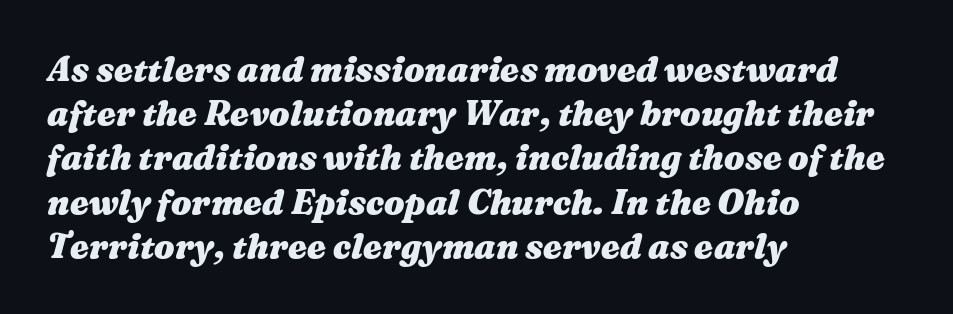
Q: Is the text bold? A: Yes.
Q: Is the text italic (slanted)? A: Yes, it leans right by about 16 degrees.
Q: Is the text underlined? A: No.
Q: How is the paragraph aligned? A: Left-aligned.
Q: Is the spacing between letters normal or unusually wide? A: Normal.
Q: Is the spacing between lines tight, normal or loose? A: Normal.
Q: Width (condensed, normal, or wide)? A: Wide.
Q: Stroke contrast? A: Medium.
Q: x-height? A: Medium.
Q: Monospaced? A: No.
